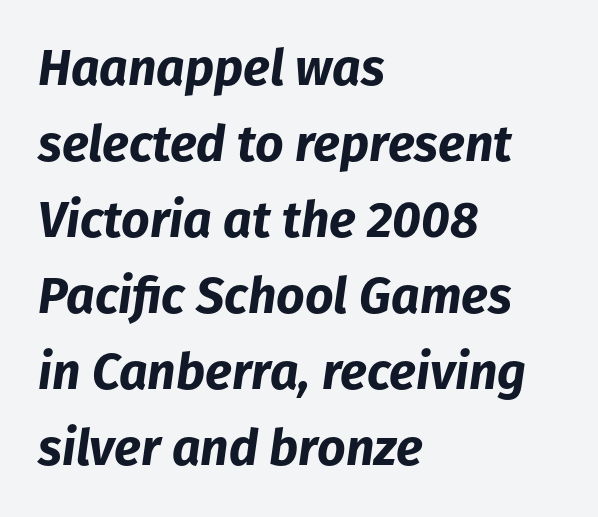
The image shows 50 px bold type, italic (leaning right); set left-aligned, normal line spacing (1.52x), normal letter spacing, not underlined; low stroke contrast and a medium x-height.
